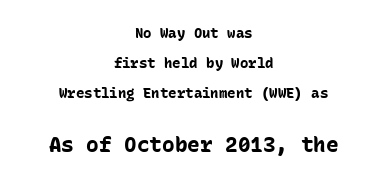
Bold? Absolutely — the strokes are thick and heavy. Anything drawn beneath the words? Only blank space. A roman cut, with each character standing at attention. You could call the tracking neutral — neither tight nor loose. Compare the two chunks: the lower has the greater cap height. Compared with a flush-left layout, this one balances lines on the center instead.
